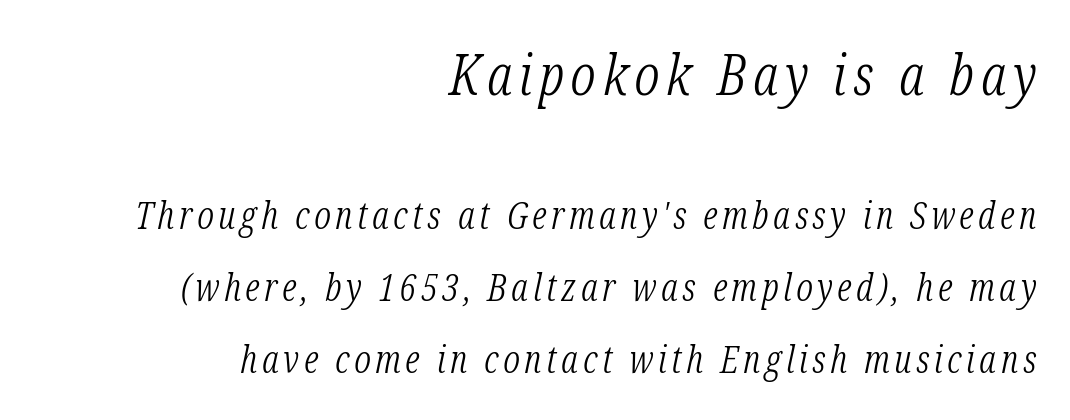
{"serif": "yes", "italic": "yes", "lean": "right", "slant_degrees": 12, "bold": "no", "weight": "light", "width": "condensed", "stroke_contrast": "low", "x_height": "medium", "monospaced": "no", "underline": "no", "align": "right", "line_spacing": "loose", "line_spacing_ratio": 1.9, "larger_block": "first", "size_ratio": 1.5, "glyph_px": 57}
